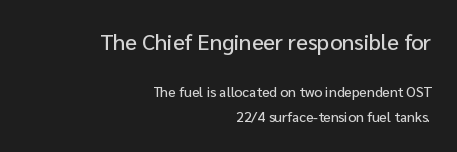
The image shows 22 px text type, upright; set right-aligned, line spacing 1.75x, normal letter spacing, not underlined; the first (top) block is 1.57x larger.
